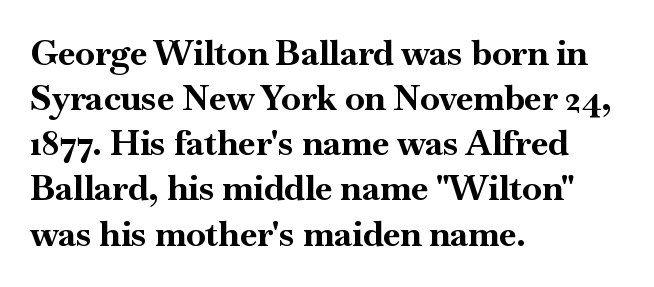
The image shows 35 px bold serif type, upright; set left-aligned, normal line spacing (1.29x), normal letter spacing, not underlined; high stroke contrast and a small x-height.
